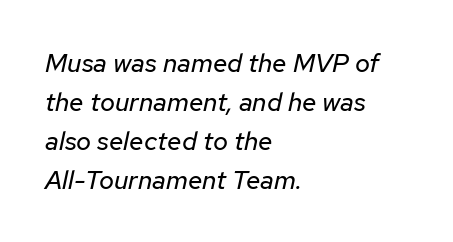
Q: Is the text bold? A: No.
Q: Is the text italic (slanted)? A: Yes, it leans right by about 12 degrees.
Q: Is the text underlined? A: No.
Q: How is the paragraph aligned? A: Left-aligned.
Q: Is the spacing between letters normal or unusually wide? A: Normal.
Q: Is the spacing between lines tight, normal or loose? A: Normal.
